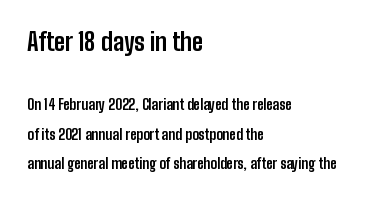
The image shows 24 px bold type, upright; set left-aligned, loose line spacing (2.09x), normal letter spacing, not underlined; the first (top) block is 1.71x larger.
